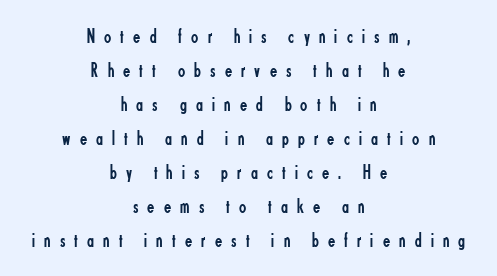
Horizontal alignment here is central, giving a formal, balanced look. A light-to-regular cut is what we see here. Whoever set this chose a conventional vertical rhythm. The gap between lines stays unmarked. The lettering holds an erect, upright posture throughout.
